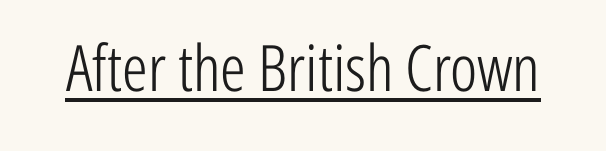
Looks like someone drew a line under every word here. Proportional: the letters do not fall into vertical columns. This sample uses plain, unmodified letter spacing. The rendering shows plain stroke endings on the letterforms — a sans-serif design.
